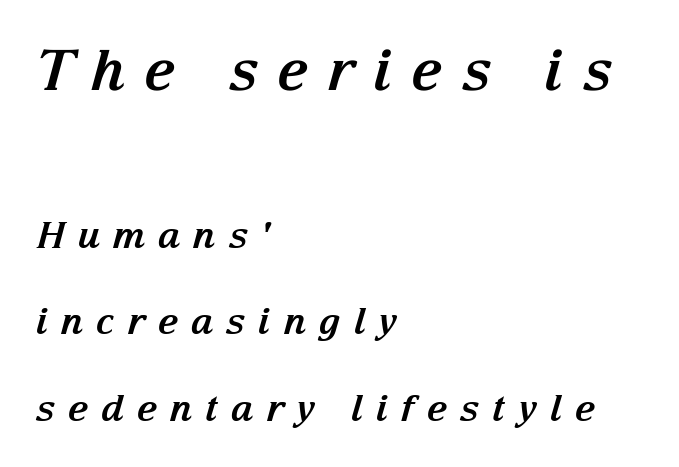
Q: Is the text bold? A: Yes.
Q: Is the text italic (slanted)? A: Yes, it leans right by about 15 degrees.
Q: Is the typeface a serif or a sans-serif typeface? A: Serif.
Q: Is the text underlined? A: No.
Q: How is the paragraph aligned? A: Left-aligned.
Q: Is the spacing between letters normal or unusually wide? A: Unusually wide.
Q: Is the spacing between lines tight, normal or loose? A: Loose.
Q: Which block of text is set in a larger size, the first (top) or the second (bottom)? A: The first (top) one.
Q: Width (condensed, normal, or wide)? A: Normal.
Q: Stroke contrast? A: Medium.
Q: x-height? A: Medium.
Q: Monospaced? A: No.
